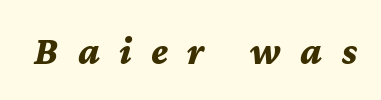
Q: Is the text bold? A: Yes.
Q: Is the text italic (slanted)? A: Yes, it leans right by about 12 degrees.
Q: Is the text underlined? A: No.
Q: Is the spacing between letters normal or unusually wide? A: Unusually wide.
Q: Width (condensed, normal, or wide)? A: Normal.
Q: Stroke contrast? A: Medium.
Q: x-height? A: Medium.
Q: Monospaced? A: No.
